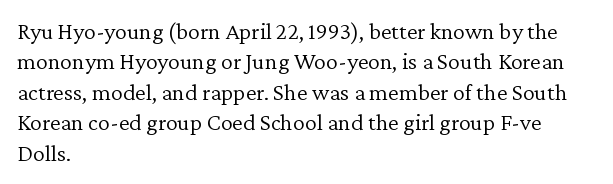
The image shows 24 px text type, upright; set left-aligned, normal line spacing (1.27x), normal letter spacing, not underlined.
